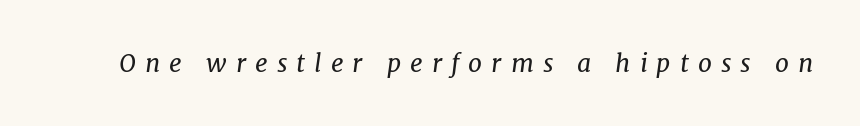
{"italic": "yes", "lean": "right", "slant_degrees": 7, "bold": "no", "underline": "no", "letter_spacing": "wide", "letter_spacing_em": 0.36, "glyph_px": 25}
